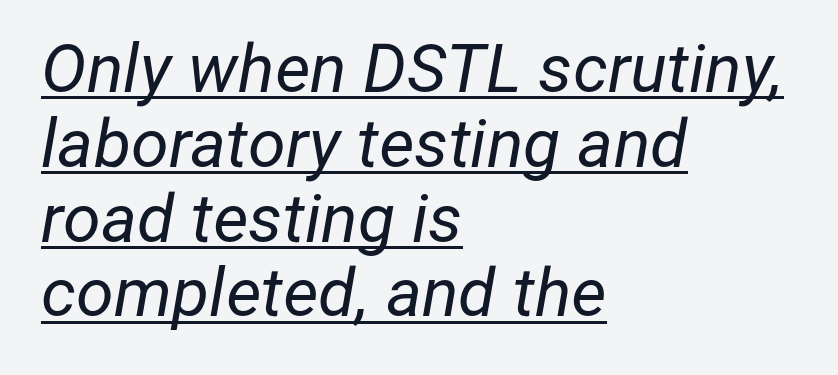
Observe the ordinary spacing: letters are neighbours, not strangers. Compared with ordinary roman type, these characters are visibly tilted. The font is comparable to plain body text, perhaps lighter. The block of text is dense from top to bottom, with scant space between rows.
